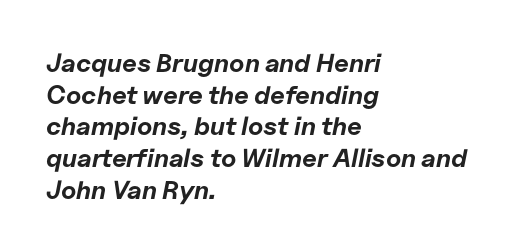
{"italic": "yes", "lean": "right", "slant_degrees": 11, "bold": "yes", "underline": "no", "align": "left", "line_spacing_ratio": 1.22, "letter_spacing": "normal", "letter_spacing_em": 0.0, "glyph_px": 26}
